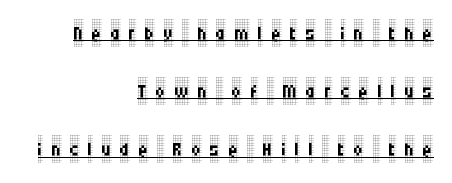
Q: Is the text bold? A: No.
Q: Is the text italic (slanted)? A: No, it is upright.
Q: Is the text underlined? A: Yes.
Q: How is the paragraph aligned? A: Right-aligned.
Q: Is the spacing between letters normal or unusually wide? A: Unusually wide.
Q: Is the spacing between lines tight, normal or loose? A: Loose.
